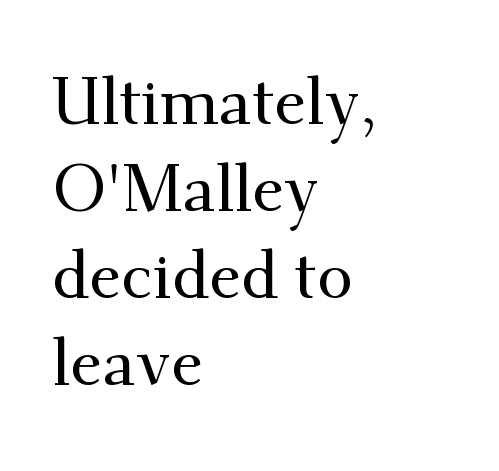
A typesetter would call this zero additional tracking. Does the lettering tilt? It doesn't — this is upright. Bare-footed words on every line. Each line starts at the same left margin while the right side varies.
